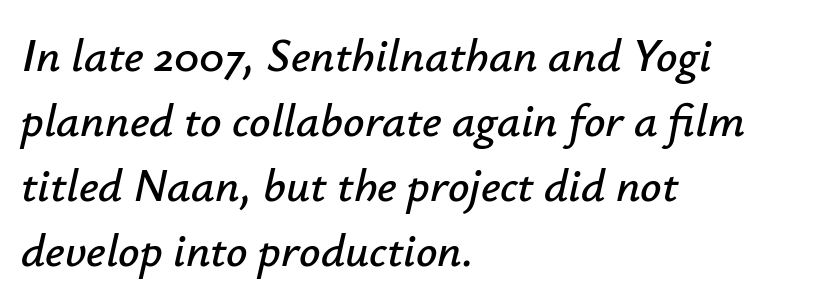
Whoever set this chose a conventional vertical rhythm. In terms of posture, this sample is oblique. The face used here is rendered with its standard letterfit. Casual observation: everything's shoved over to the left.
